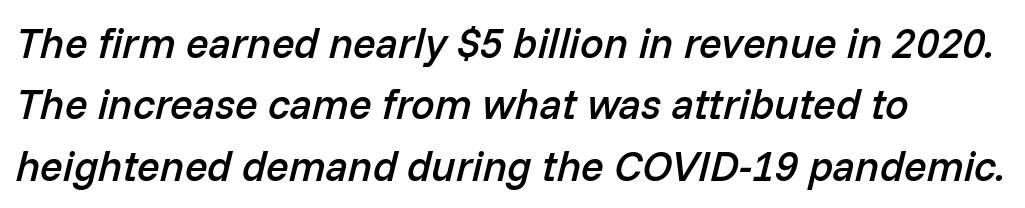
In terms of leading, this rendering sits right in the middle. The words here are not underlined. The rendering keeps characters at their native spacing. Here the designer chose a conventional face with non-uniform glyph widths. The sample has been set in demibold, a notch under bold.
